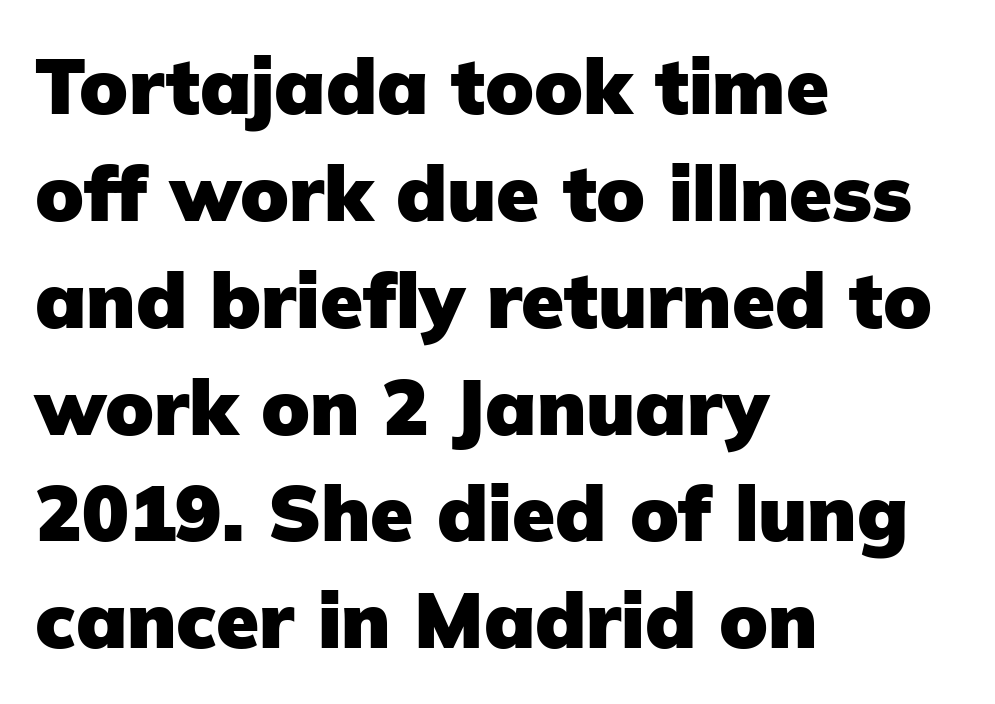
{"serif": "no", "italic": "no", "bold": "yes", "weight": "heavy", "width": "normal", "stroke_contrast": "low", "x_height": "medium", "monospaced": "no", "underline": "no", "align": "left", "line_spacing": "normal", "line_spacing_ratio": 1.37, "letter_spacing": "normal", "letter_spacing_em": 0.0, "glyph_px": 78}
